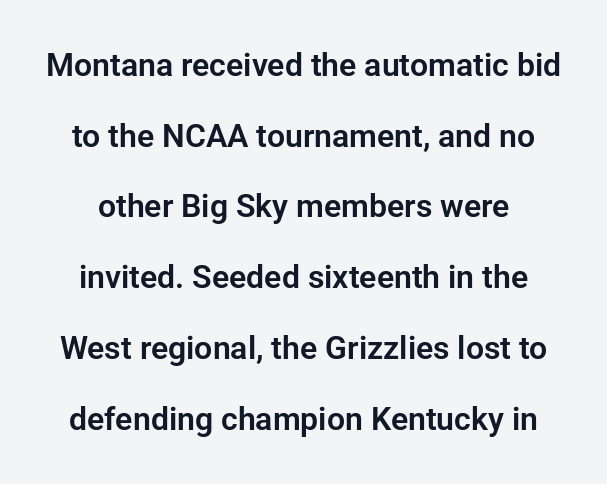
Check where the strokes stop: nothing finishes them off — pure sans. Honestly, the rows look like they've been pulled way apart. The face used here is rendered with its standard letterfit. Every stem runs plumb, perpendicular to the baseline. Plain, unruled lines of type.
